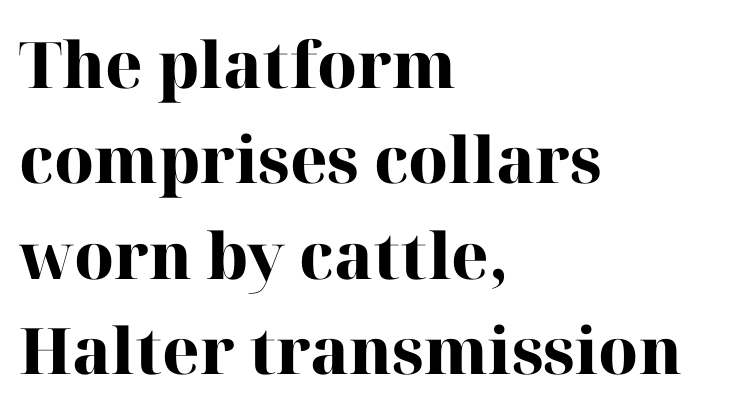
Typographically, this falls in the serif category. Is there much room between lines? A standard amount, neither cramped nor airy. Which margin do the lines hug? The left one — the right edge is uneven. Honestly, the letter spacing is just normal — you wouldn't notice it. Each letter keeps its own natural width here, so spacing adapts to shape. Only glyphs here, with clear space below each row.
